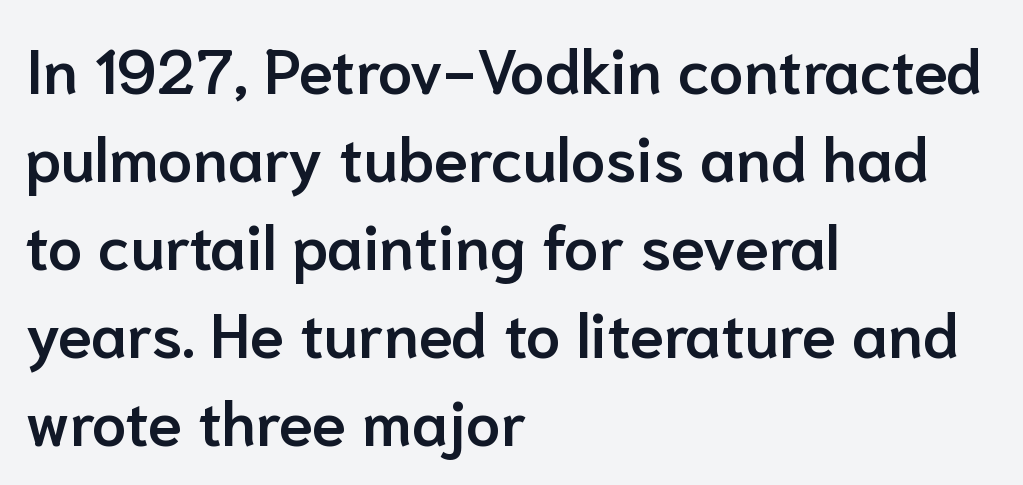
In terms of weight, the rendering is demibold, just under bold. Character widths vary here, with narrow letters taking less room than wide ones. What kind of face is this? One without serifs — a sans. Casual observation: everything's shoved over to the left. Words appear dense and cohesive because spacing is normal. The zone under the glyphs is completely vacant.
